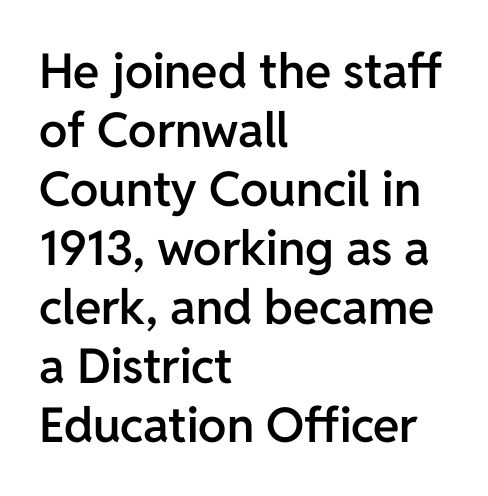
Q: Is the text bold? A: Semi-bold.
Q: Is the text italic (slanted)? A: No, it is upright.
Q: Is the typeface a serif or a sans-serif typeface? A: Sans-serif.
Q: Is the text underlined? A: No.
Q: How is the paragraph aligned? A: Left-aligned.
Q: Is the spacing between letters normal or unusually wide? A: Normal.
Q: Width (condensed, normal, or wide)? A: Normal.
Q: Stroke contrast? A: Low.
Q: x-height? A: Medium.
Q: Monospaced? A: No.
